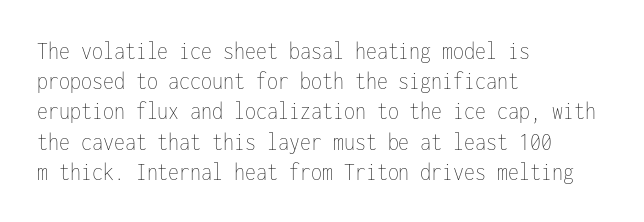
The image shows 25 px text type, upright; set left-aligned, line spacing 1.21x, normal letter spacing, not underlined.
